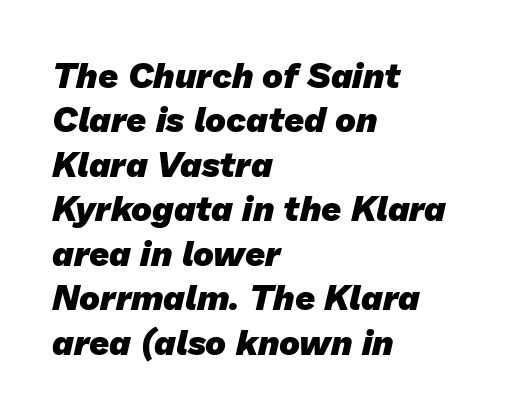
The image shows 35 px heavy sans-serif type; set left-aligned, normal line spacing (1.27x), normal letter spacing, not underlined; low stroke contrast and a medium x-height.
